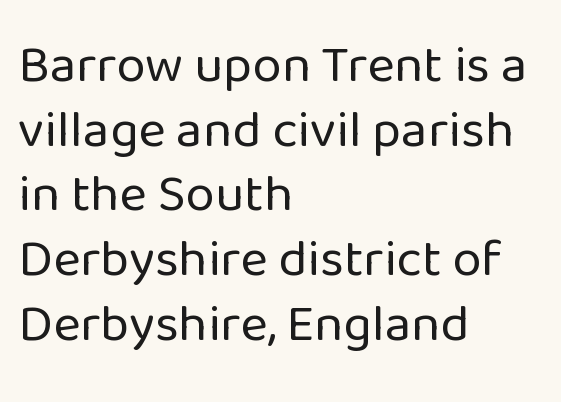
{"serif": "no", "italic": "no", "bold": "no", "weight": "regular", "width": "normal", "stroke_contrast": "low", "x_height": "medium", "monospaced": "no", "underline": "no", "align": "left", "line_spacing_ratio": 1.22, "letter_spacing": "normal", "letter_spacing_em": 0.0, "glyph_px": 53}
